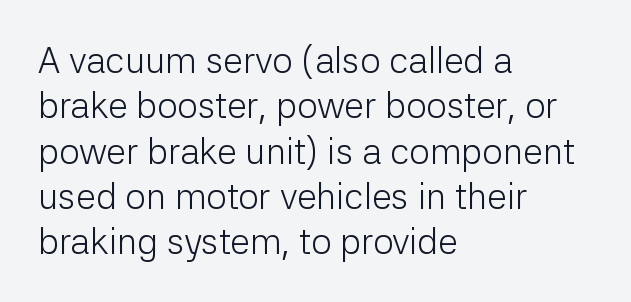
{"serif": "no", "italic": "no", "bold": "no", "weight": "light", "width": "normal", "stroke_contrast": "low", "x_height": "medium", "monospaced": "no", "underline": "no", "align": "left", "line_spacing": "normal", "line_spacing_ratio": 1.26, "letter_spacing": "normal", "letter_spacing_em": 0.0, "glyph_px": 36}
